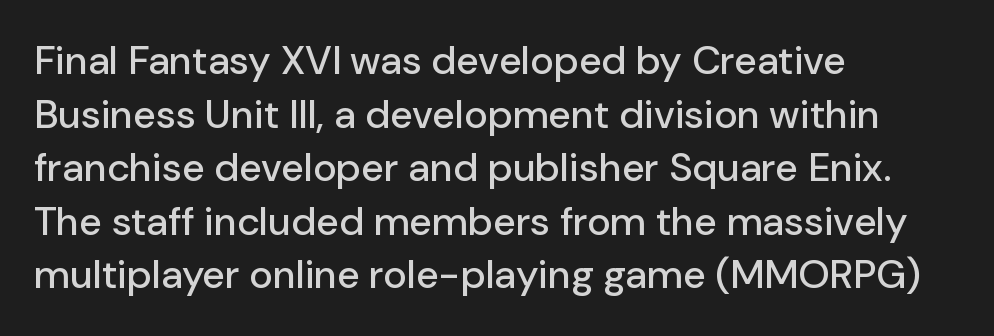
Whoever set this chose a conventional vertical rhythm. A typesetter would mark this as roman, not italic. Anything drawn beneath the words? Only blank space. Grotesque or geometric, the face here clearly has no serifs.
